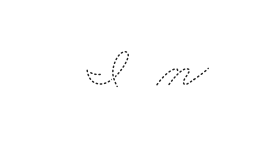
Horizontal alignment here is rightward, an uncommon choice for prose. The gap between lines stays unmarked. Varying glyph widths throughout — classic text-font behaviour. The rendering inserts visible extra space after every character. Unbolded letterforms with no extra heft.
